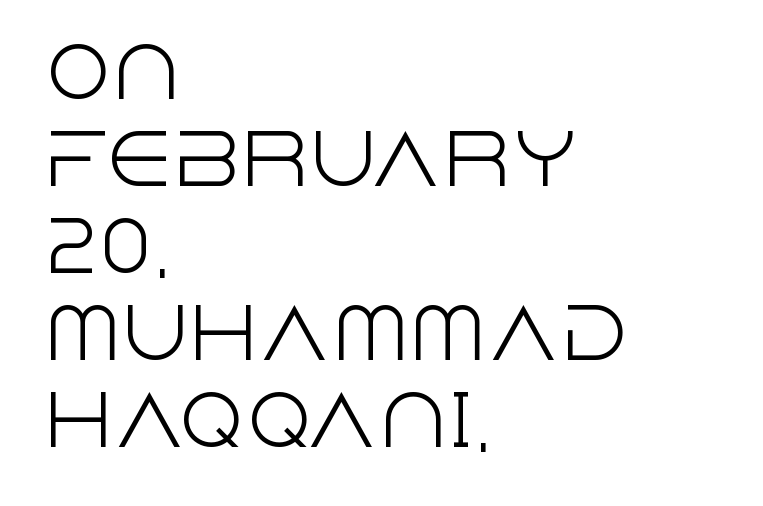
Q: Is the text bold? A: No.
Q: Is the text italic (slanted)? A: No, it is upright.
Q: Is the typeface a serif or a sans-serif typeface? A: Sans-serif.
Q: Is the text underlined? A: No.
Q: How is the paragraph aligned? A: Left-aligned.
Q: Is the spacing between letters normal or unusually wide? A: Normal.
Q: Is the spacing between lines tight, normal or loose? A: Normal.
Q: Width (condensed, normal, or wide)? A: Normal.
Q: x-height? A: Large.
Q: Monospaced? A: No.
